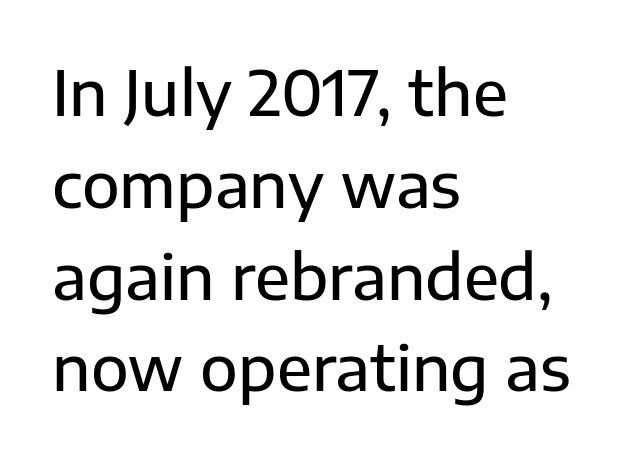
The rendering uses natural spacing where letterforms have individual widths. The gaps between neighbouring characters are ordinary and unremarkable. Classification — sans serif. Decoration check: the copy has no underline.
